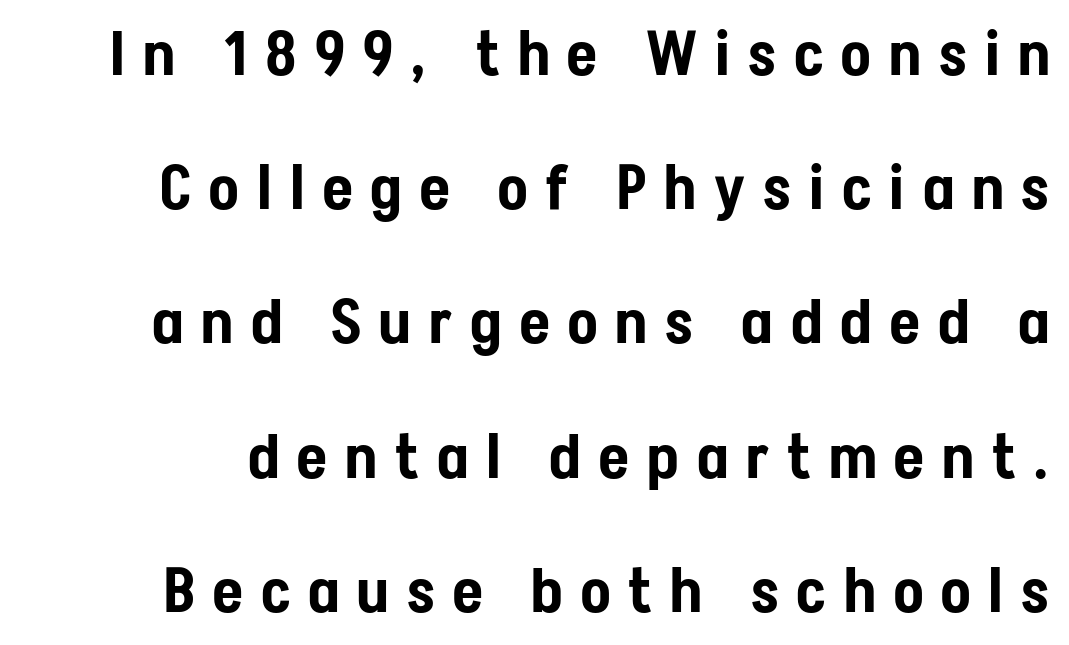
Ascenders rise straight up at ninety degrees. These lines are rendered in a variable-pitch font. The type is letterspaced generously, with wide tracking. A clean baseline with only descenders dipping below it. The typeface chosen for these lines omits serifs.
